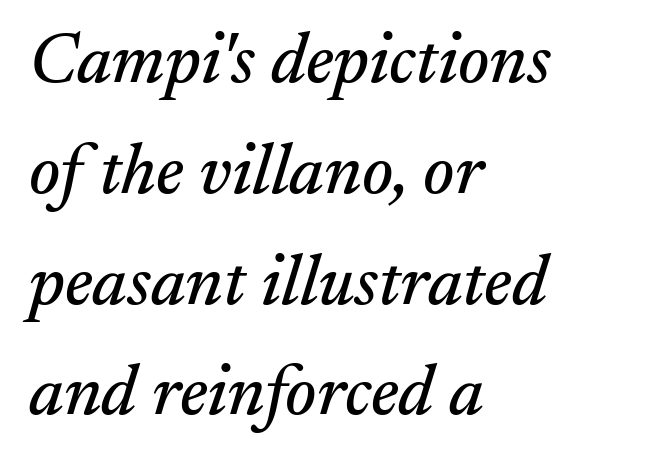
The image shows 71 px serif type, italic (leaning right); set left-aligned, normal line spacing (1.56x), normal letter spacing, not underlined; medium stroke contrast and a small x-height.
